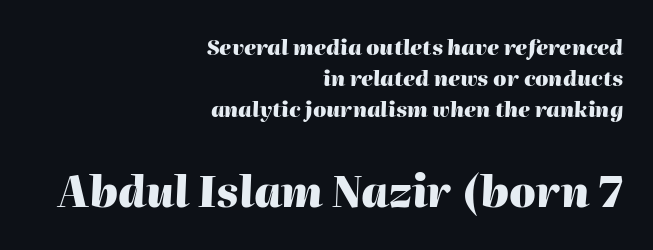
Normally led — the rows are evenly, conventionally spaced. Posture: slanted. Casual observation: everything's shoved over to the right. These lines keep a tight, regular rhythm from letter to letter. Larger block? The one below; the one above is distinctly smaller. Character widths vary here, with narrow letters taking less room than wide ones.
